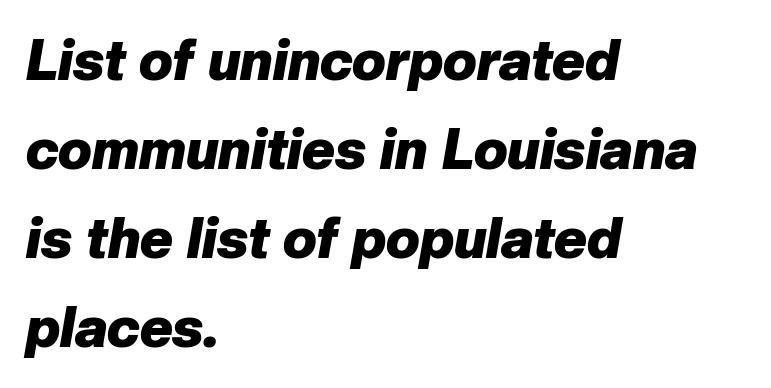
Proportional: the letters do not fall into vertical columns. Descenders hang freely into open space. The passage is arranged the way most books set body copy — flush left. The lettering tilts uniformly, giving the passage an italic look. Horizontal bands of white between lines are of average thickness.
